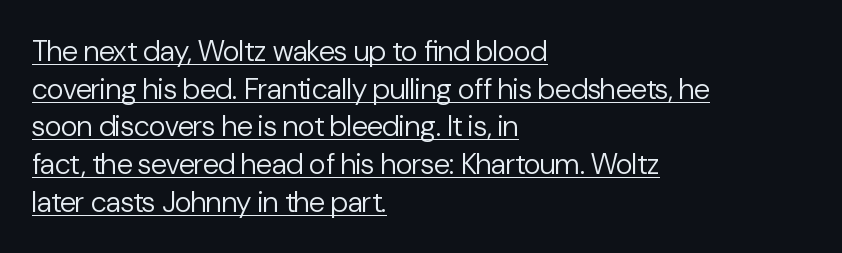
{"serif": "no", "italic": "no", "bold": "no", "weight": "regular", "width": "normal", "stroke_contrast": "low", "x_height": "medium", "monospaced": "no", "underline": "yes", "align": "left", "line_spacing": "normal", "line_spacing_ratio": 1.3, "letter_spacing": "normal", "letter_spacing_em": 0.0, "glyph_px": 29}
